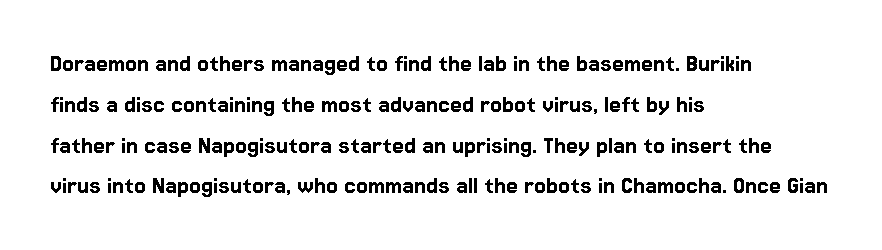
Q: Is the text italic (slanted)? A: No, it is upright.
Q: Is the text underlined? A: No.
Q: How is the paragraph aligned? A: Left-aligned.
Q: Is the spacing between letters normal or unusually wide? A: Normal.
Q: Is the spacing between lines tight, normal or loose? A: Normal.
